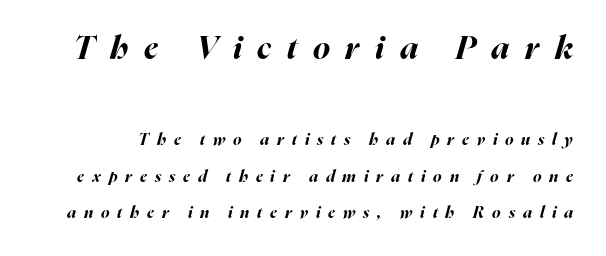
Whoever set this chose breathing room over compactness in the vertical rhythm. Check under the words: just untouched page. Its strokes are broad and dark, the hallmark of bold type. Inter-character spacing is expanded well beyond the font's built-in metrics. Bigger letters appear in the top chunk; the bottom chunk is reduced. The face used here is proportionally spaced, like ordinary book or web type.
